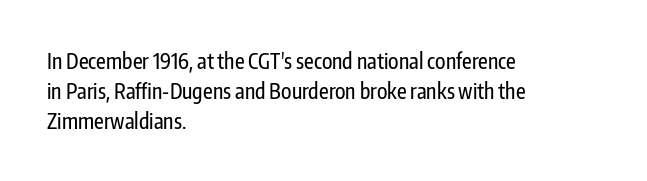
Q: Is the text italic (slanted)? A: No, it is upright.
Q: Is the text underlined? A: No.
Q: How is the paragraph aligned? A: Left-aligned.
Q: Is the spacing between letters normal or unusually wide? A: Normal.
Q: Is the spacing between lines tight, normal or loose? A: Normal.
